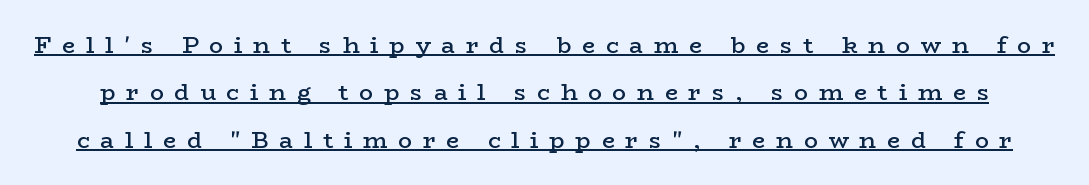
This rendering features underlined lettering. Between one letter and the next there's a generous, obvious gap. Every character sits straight up, as roman type does. Each new line begins a long way beneath the previous one.
